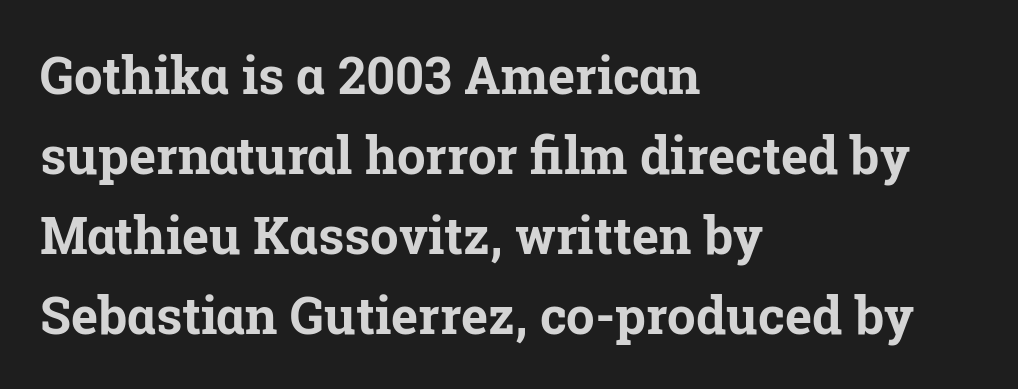
{"serif": "yes", "italic": "no", "bold": "yes", "weight": "bold", "width": "normal", "stroke_contrast": "low", "x_height": "medium", "monospaced": "no", "underline": "no", "align": "left", "line_spacing": "normal", "line_spacing_ratio": 1.57, "letter_spacing": "normal", "letter_spacing_em": 0.0, "glyph_px": 51}
